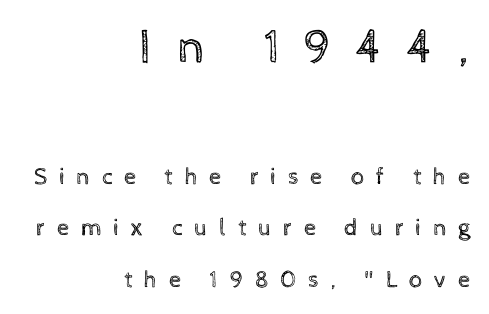
The image shows 49 px regular-weight type, upright; set right-aligned, loose line spacing (2.14x), unusually wide letter spacing (+0.48 em), not underlined; the first (top) block is 2.04x larger; a medium x-height.
